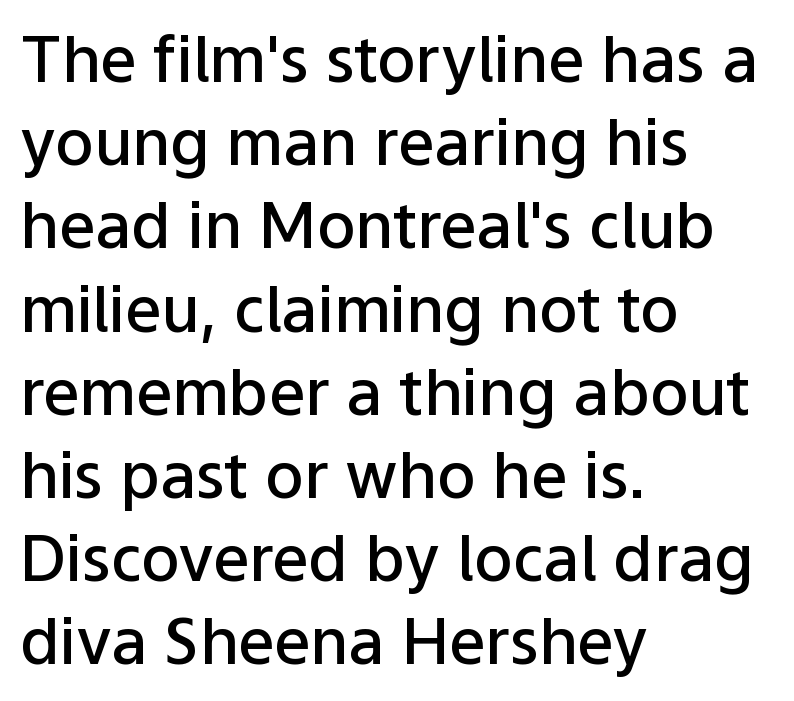
The image shows 64 px semibold sans-serif type, upright; set left-aligned, normal line spacing (1.3x), normal letter spacing, not underlined; low stroke contrast and a medium x-height.
